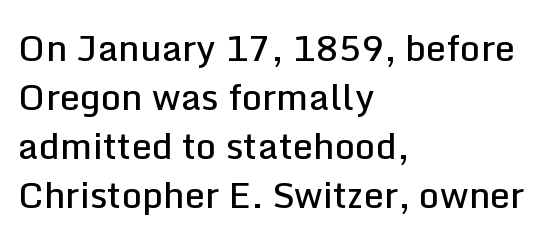
Q: Is the text bold? A: Semi-bold.
Q: Is the text italic (slanted)? A: No, it is upright.
Q: Is the typeface a serif or a sans-serif typeface? A: Sans-serif.
Q: Is the text underlined? A: No.
Q: How is the paragraph aligned? A: Left-aligned.
Q: Is the spacing between letters normal or unusually wide? A: Normal.
Q: Is the spacing between lines tight, normal or loose? A: Normal.
Q: Width (condensed, normal, or wide)? A: Normal.
Q: Stroke contrast? A: Low.
Q: x-height? A: Medium.
Q: Monospaced? A: No.
